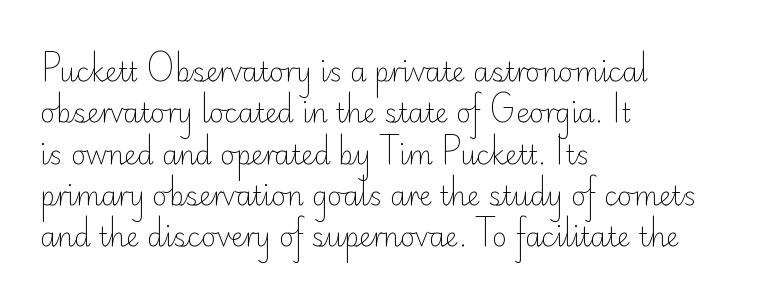
Each stroke keeps to a modest, everyday thickness or less. Whoever set this chose a conventional vertical rhythm. Caption: multi-line text, flush left, ragged right. Underlining? Definitely not there.
